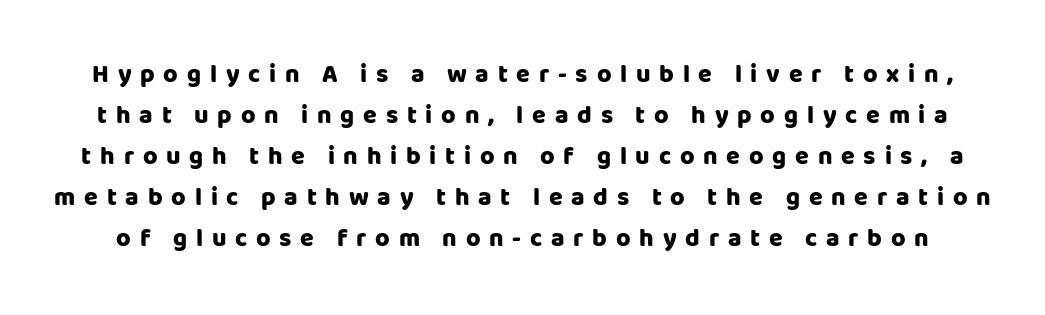
Q: Is the text bold? A: Yes.
Q: Is the text italic (slanted)? A: No, it is upright.
Q: Is the text underlined? A: No.
Q: Is the spacing between letters normal or unusually wide? A: Unusually wide.
Q: Is the spacing between lines tight, normal or loose? A: Normal.
